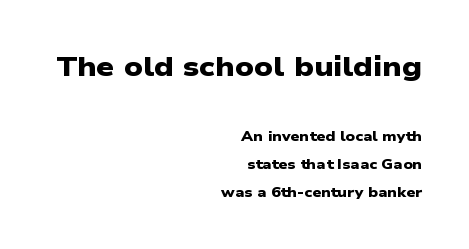
The passage shown is typed in a proportional face where columns would drift. Its strokes are broad and dark, the hallmark of bold type. In terms of leading, this rendering errs on the spacious side. The horizontal fit of the characters is conventional and even. The passage shown is not underscored anywhere.
